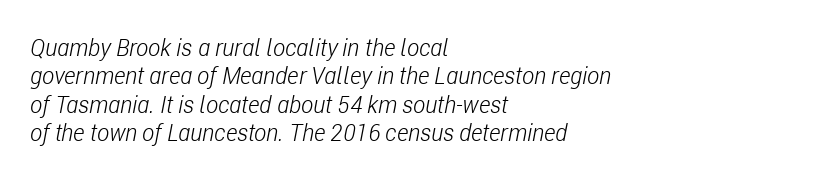
{"italic": "yes", "lean": "right", "slant_degrees": 11, "bold": "no", "underline": "no", "align": "left", "line_spacing_ratio": 1.23, "letter_spacing": "normal", "letter_spacing_em": 0.0, "glyph_px": 23}
